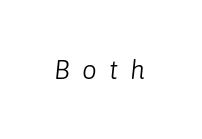
Honestly, there is no underline to notice here at all. Short note: letters widely spaced. Slanted lettering throughout. No chunkiness to these letters — they're not bold.
